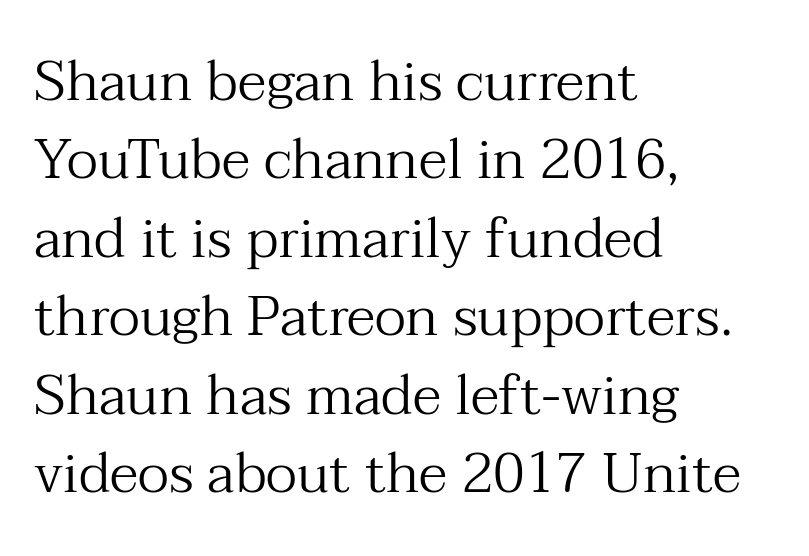
The image shows 56 px regular-weight serif type, upright; set left-aligned, normal line spacing (1.4x), normal letter spacing, not underlined; medium stroke contrast and a medium x-height.
